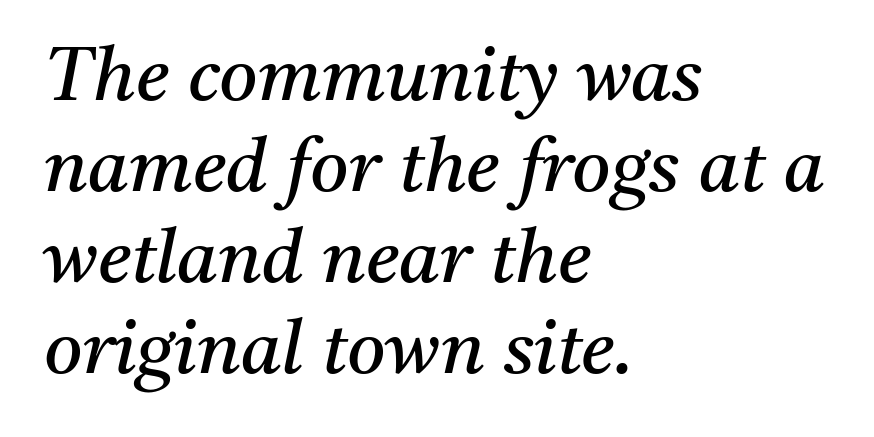
The image shows 74 px regular-weight serif type, italic (leaning right); set left-aligned, line spacing 1.23x, normal letter spacing, not underlined; medium stroke contrast and a medium x-height.
